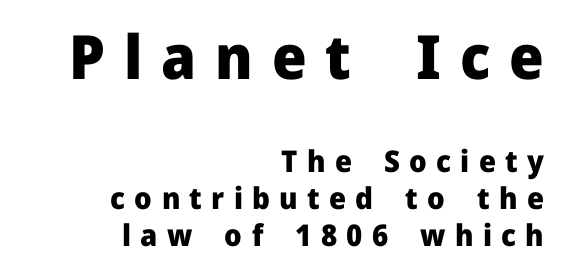
Loose tracking; the words dissolve into strings of separated letters. In this sample the first text group is rendered at the bigger scale. These lines are rendered in a variable-pitch font. The glyphs are unaccompanied by any horizontal stroke below them.
